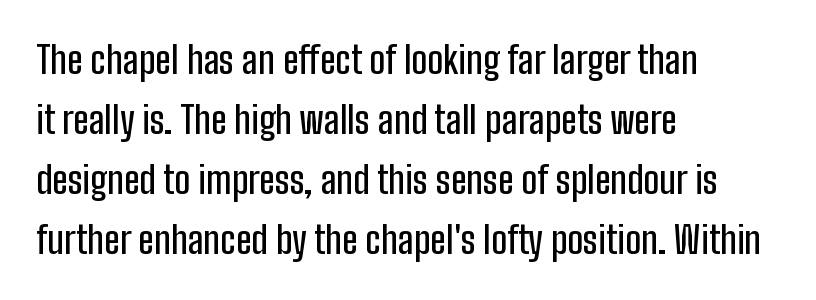
{"serif": "no", "italic": "no", "width": "condensed", "stroke_contrast": "low", "x_height": "medium", "monospaced": "no", "underline": "no", "align": "left", "line_spacing": "normal", "line_spacing_ratio": 1.58, "letter_spacing": "normal", "letter_spacing_em": 0.0, "glyph_px": 38}
